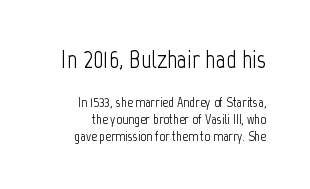
The image shows 25 px text type, upright; set right-aligned, line spacing 1.18x, normal letter spacing, not underlined; the first (top) block is 1.79x larger.
